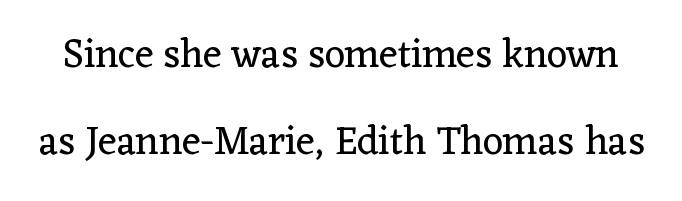
The image shows 40 px regular-weight serif type, upright; set loose line spacing (2.17x), normal letter spacing, not underlined; low stroke contrast and a medium x-height.
